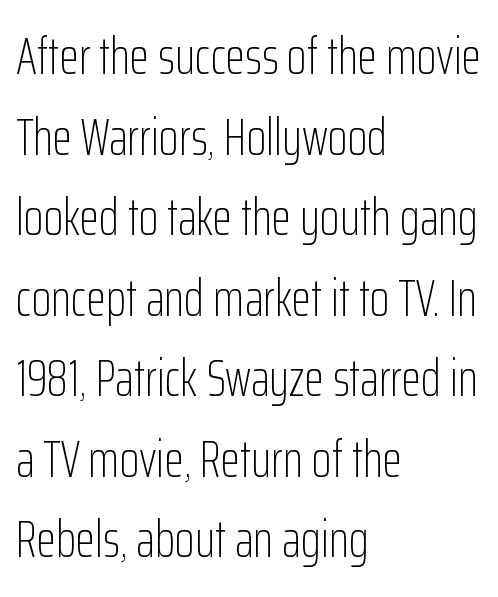
{"serif": "no", "italic": "no", "bold": "no", "weight": "light", "width": "condensed", "stroke_contrast": "low", "x_height": "medium", "monospaced": "no", "underline": "no", "align": "left", "line_spacing": "normal", "line_spacing_ratio": 1.58, "letter_spacing": "normal", "letter_spacing_em": 0.0, "glyph_px": 51}
